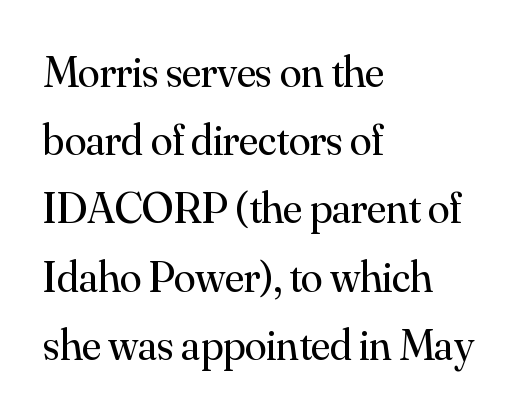
The image shows 44 px regular-weight serif type, upright; set left-aligned, normal line spacing (1.55x), normal letter spacing, not underlined; medium stroke contrast and a small x-height.
